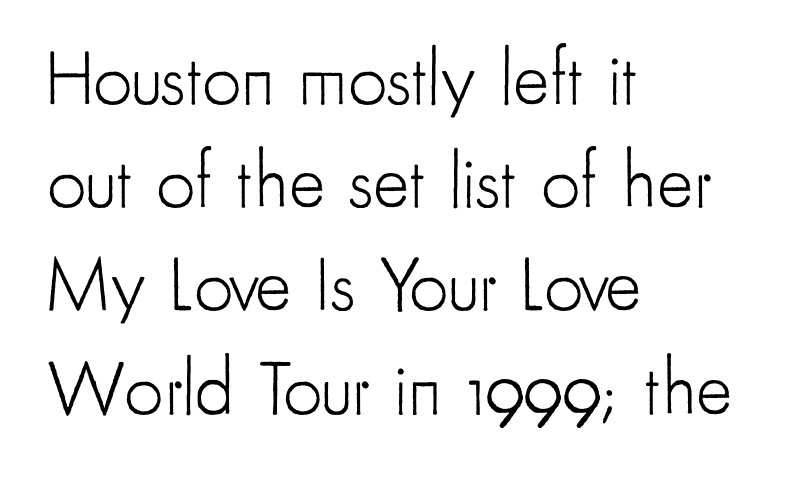
{"serif": "no", "italic": "no", "bold": "no", "weight": "light", "width": "condensed", "stroke_contrast": "low", "x_height": "small", "monospaced": "no", "underline": "no", "align": "left", "line_spacing": "normal", "line_spacing_ratio": 1.34, "letter_spacing": "normal", "letter_spacing_em": 0.0, "glyph_px": 77}
